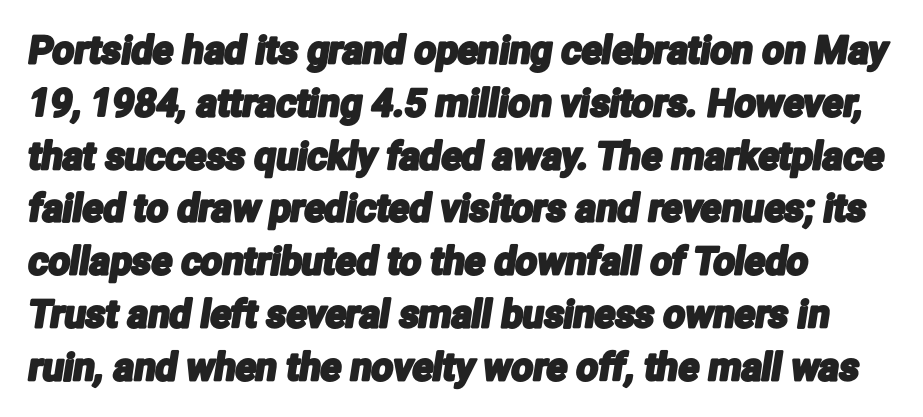
{"serif": "no", "width": "condensed", "stroke_contrast": "low", "x_height": "medium", "monospaced": "no", "underline": "no", "align": "left", "line_spacing": "normal", "line_spacing_ratio": 1.39, "letter_spacing": "normal", "letter_spacing_em": 0.0, "glyph_px": 38}
